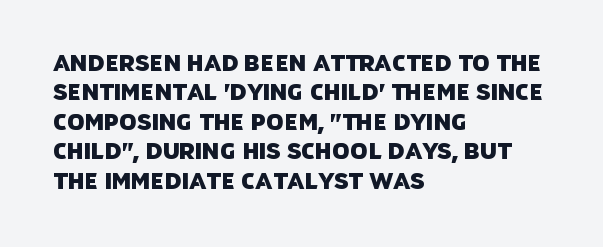
The image shows 22 px text type; set left-aligned, normal line spacing (1.34x), normal letter spacing, not underlined.
